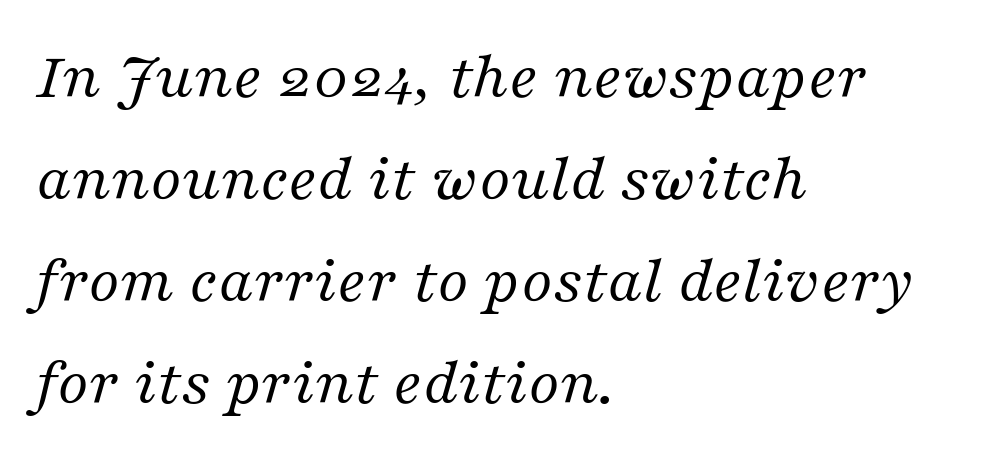
Q: Is the text bold? A: No.
Q: Is the text italic (slanted)? A: Yes, it leans right by about 16 degrees.
Q: Is the typeface a serif or a sans-serif typeface? A: Serif.
Q: Is the text underlined? A: No.
Q: How is the paragraph aligned? A: Left-aligned.
Q: Is the spacing between letters normal or unusually wide? A: Normal.
Q: Is the spacing between lines tight, normal or loose? A: Normal.
Q: Width (condensed, normal, or wide)? A: Normal.
Q: Stroke contrast? A: Medium.
Q: x-height? A: Medium.
Q: Monospaced? A: No.
